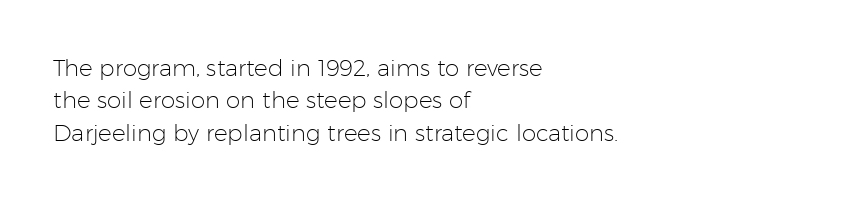
The tracking reads as untouched default to a designer's eye. Layout note: lines flush left. Students, observe: this is what conventionally led text looks like. Underline: absent.
